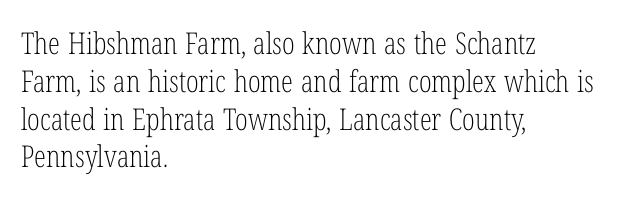
Q: Is the text bold? A: No.
Q: Is the text italic (slanted)? A: No, it is upright.
Q: Is the typeface a serif or a sans-serif typeface? A: Serif.
Q: Is the text underlined? A: No.
Q: How is the paragraph aligned? A: Left-aligned.
Q: Is the spacing between letters normal or unusually wide? A: Normal.
Q: Is the spacing between lines tight, normal or loose? A: Normal.
Q: Width (condensed, normal, or wide)? A: Condensed.
Q: Stroke contrast? A: Low.
Q: x-height? A: Medium.
Q: Monospaced? A: No.
